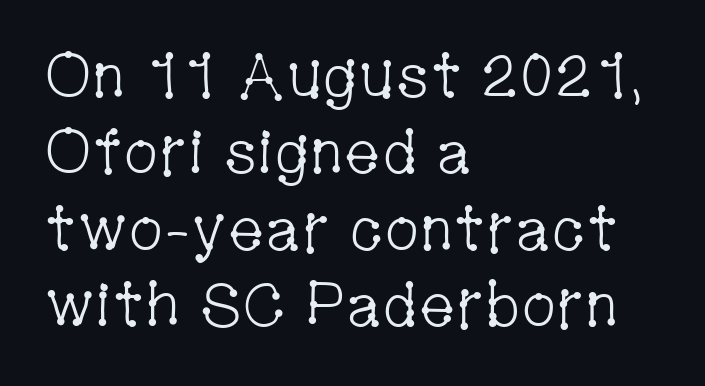
The image shows 62 px light, condensed serif type, upright; set left-aligned, line spacing 1.23x, normal letter spacing, not underlined; low stroke contrast and a medium x-height.
